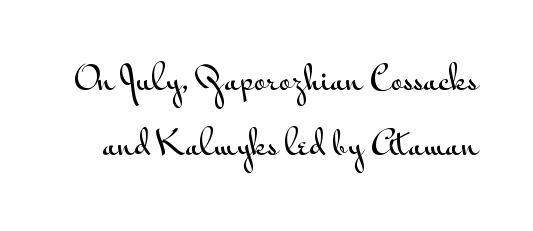
Tracking value appears to be zero — textbook default spacing. Honestly, the rows look like they've been pulled way apart. No feet cap the strokes, marking this as sans-serif type.
